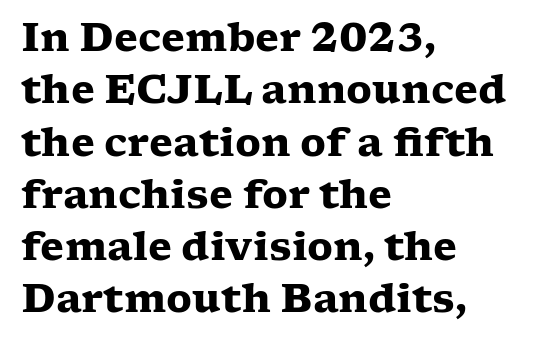
Q: Is the text bold? A: Yes.
Q: Is the text italic (slanted)? A: No, it is upright.
Q: Is the typeface a serif or a sans-serif typeface? A: Serif.
Q: Is the text underlined? A: No.
Q: How is the paragraph aligned? A: Left-aligned.
Q: Is the spacing between letters normal or unusually wide? A: Normal.
Q: Is the spacing between lines tight, normal or loose? A: Normal.
Q: Width (condensed, normal, or wide)? A: Wide.
Q: Stroke contrast? A: Low.
Q: x-height? A: Medium.
Q: Monospaced? A: No.
